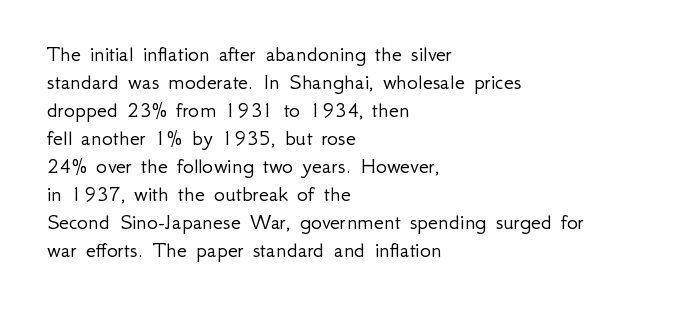
Every stem runs plumb, perpendicular to the baseline. Layout note: lines flush left. Decoration check: the copy has no underline. Short note: letters normally spaced.
